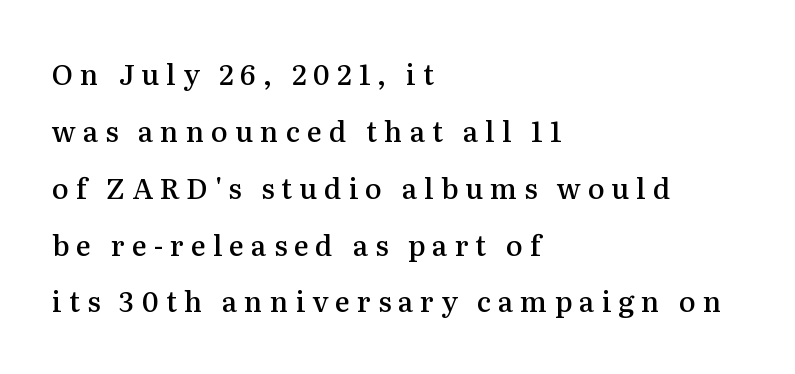
The image shows 28 px semibold serif type, upright; set left-aligned, loose line spacing (2.03x), unusually wide letter spacing (+0.25 em), not underlined; medium stroke contrast and a medium x-height.
